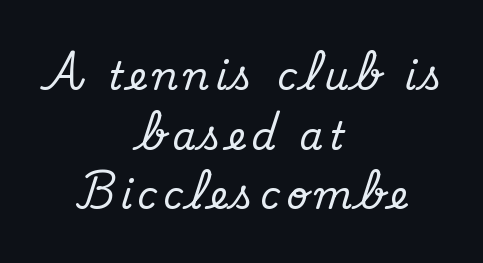
The characters display serif detailing at their extremities. Do the characters align in a grid? No, the font is proportional. Vertically, the passage feels balanced, rows spaced as you'd expect.
